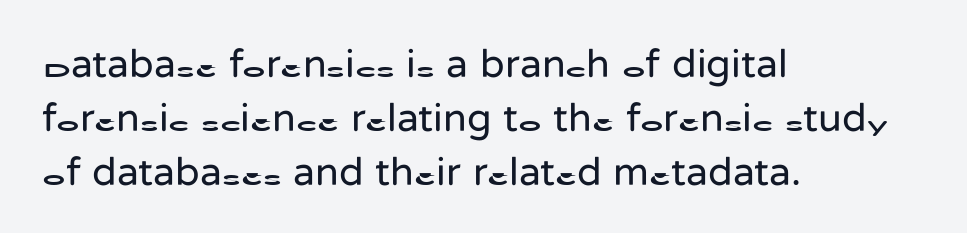
Q: Is the text bold? A: No.
Q: Is the text italic (slanted)? A: No, it is upright.
Q: Is the typeface a serif or a sans-serif typeface? A: Sans-serif.
Q: Is the text underlined? A: No.
Q: How is the paragraph aligned? A: Left-aligned.
Q: Is the spacing between letters normal or unusually wide? A: Normal.
Q: Is the spacing between lines tight, normal or loose? A: Normal.
Q: Width (condensed, normal, or wide)? A: Normal.
Q: Stroke contrast? A: Low.
Q: x-height? A: Medium.
Q: Monospaced? A: No.
